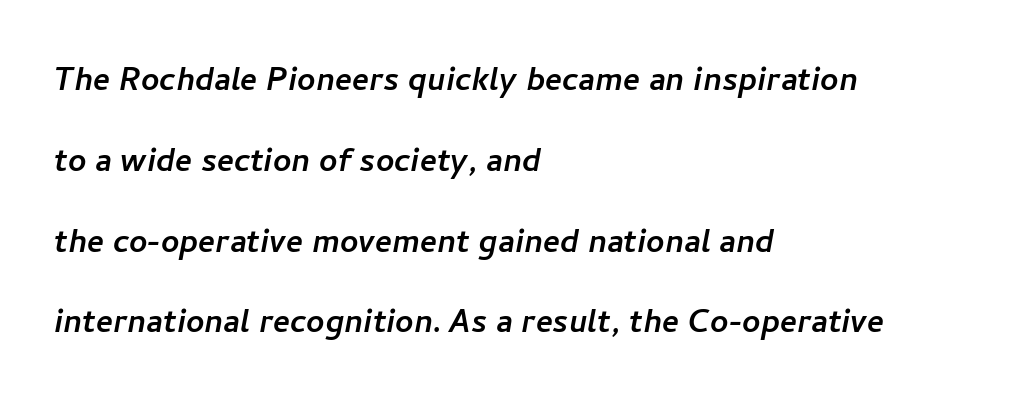
Q: Is the typeface a serif or a sans-serif typeface? A: Sans-serif.
Q: Is the text underlined? A: No.
Q: How is the paragraph aligned? A: Left-aligned.
Q: Is the spacing between letters normal or unusually wide? A: Normal.
Q: Is the spacing between lines tight, normal or loose? A: Loose.
Q: Width (condensed, normal, or wide)? A: Normal.
Q: Stroke contrast? A: Low.
Q: x-height? A: Medium.
Q: Monospaced? A: No.
